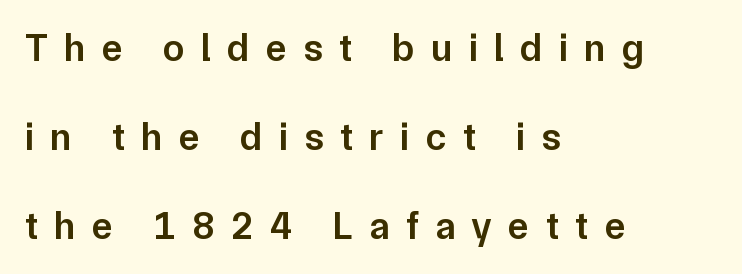
Q: Is the text bold? A: Semi-bold.
Q: Is the text italic (slanted)? A: No, it is upright.
Q: Is the typeface a serif or a sans-serif typeface? A: Sans-serif.
Q: Is the text underlined? A: No.
Q: How is the paragraph aligned? A: Left-aligned.
Q: Is the spacing between letters normal or unusually wide? A: Unusually wide.
Q: Is the spacing between lines tight, normal or loose? A: Loose.
Q: Width (condensed, normal, or wide)? A: Normal.
Q: Stroke contrast? A: Low.
Q: x-height? A: Medium.
Q: Monospaced? A: No.
